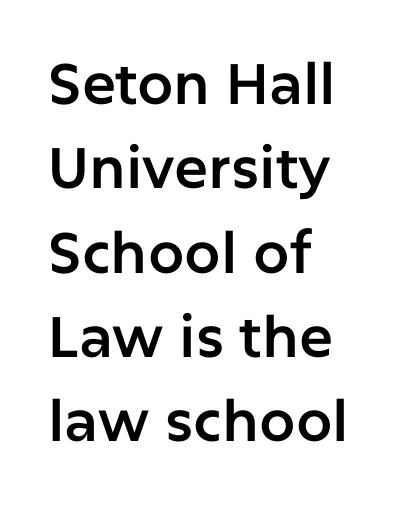
Q: Is the text italic (slanted)? A: No, it is upright.
Q: Is the typeface a serif or a sans-serif typeface? A: Sans-serif.
Q: Is the text underlined? A: No.
Q: How is the paragraph aligned? A: Left-aligned.
Q: Is the spacing between letters normal or unusually wide? A: Normal.
Q: Is the spacing between lines tight, normal or loose? A: Normal.
Q: Width (condensed, normal, or wide)? A: Normal.
Q: Stroke contrast? A: Low.
Q: x-height? A: Medium.
Q: Monospaced? A: No.
